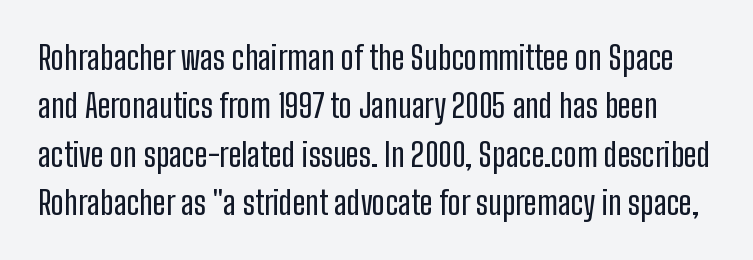
Q: Is the text italic (slanted)? A: No, it is upright.
Q: Is the typeface a serif or a sans-serif typeface? A: Sans-serif.
Q: Is the text underlined? A: No.
Q: Is the spacing between letters normal or unusually wide? A: Normal.
Q: Is the spacing between lines tight, normal or loose? A: Normal.
Q: Width (condensed, normal, or wide)? A: Condensed.
Q: Stroke contrast? A: Low.
Q: x-height? A: Medium.
Q: Monospaced? A: No.
